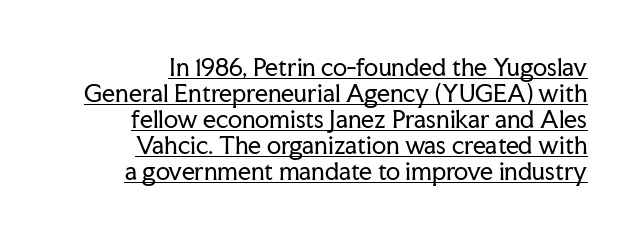
{"italic": "no", "bold": "no", "underline": "yes", "align": "right", "line_spacing": "tight", "line_spacing_ratio": 1.13, "letter_spacing": "normal", "letter_spacing_em": 0.0, "glyph_px": 23}
